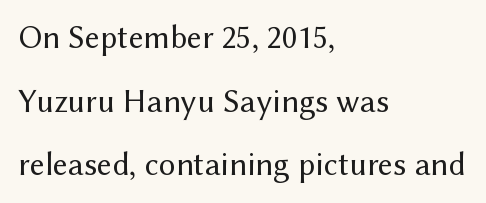
{"serif": "no", "italic": "no", "bold": "no", "weight": "regular", "width": "normal", "stroke_contrast": "medium", "x_height": "medium", "monospaced": "no", "underline": "no", "align": "left", "line_spacing": "loose", "line_spacing_ratio": 1.93, "letter_spacing": "normal", "letter_spacing_em": 0.0, "glyph_px": 33}
